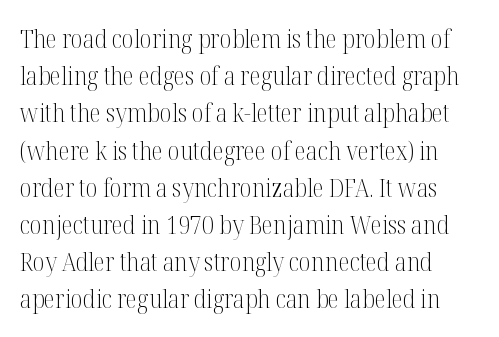
The rendering anchors every line to the left-hand side. A clean baseline with only descenders dipping below it. No chunkiness to these letters — they're not bold. Leading matches the norm, producing a regular column. Ascenders rise straight up at ninety degrees. Nobody touched the tracking dial on this one.
